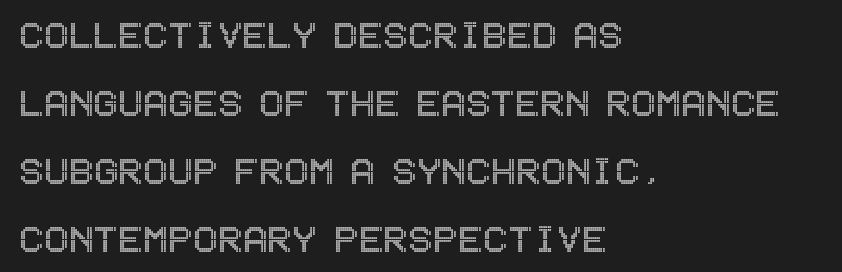
{"italic": "no", "width": "condensed", "x_height": "large", "underline": "no", "align": "left", "line_spacing": "normal", "line_spacing_ratio": 1.48, "letter_spacing": "normal", "letter_spacing_em": 0.0, "glyph_px": 46}
